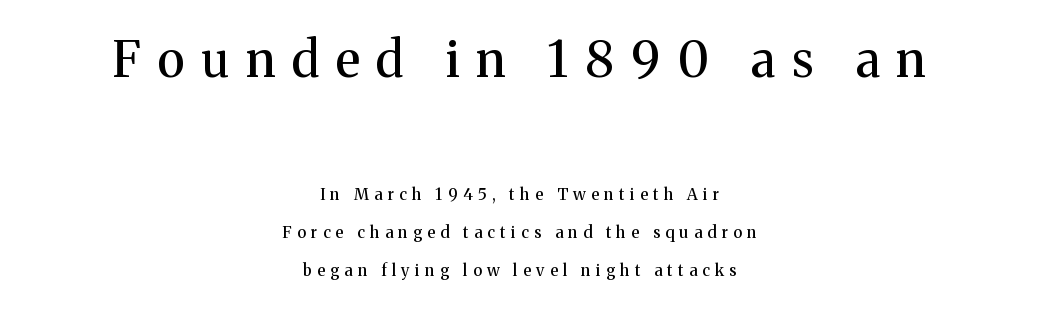
The image shows 49 px serif type, upright; set centered, loose line spacing (2.38x), unusually wide letter spacing (+0.34 em), not underlined; the first (top) block is 3.06x larger; medium stroke contrast and a medium x-height.
